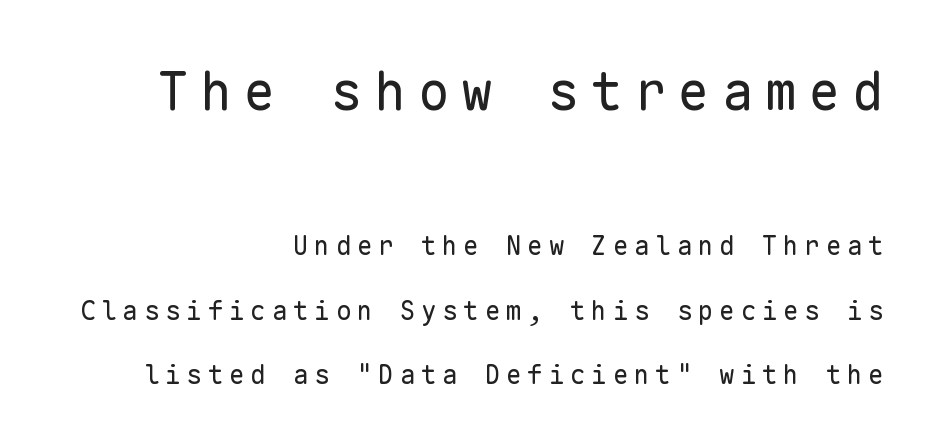
The image shows 53 px regular-weight sans-serif type, upright, monospaced; set right-aligned, loose line spacing (2.47x), unusually wide letter spacing (+0.22 em), not underlined; the first (top) block is 2.04x larger; low stroke contrast and a medium x-height.
